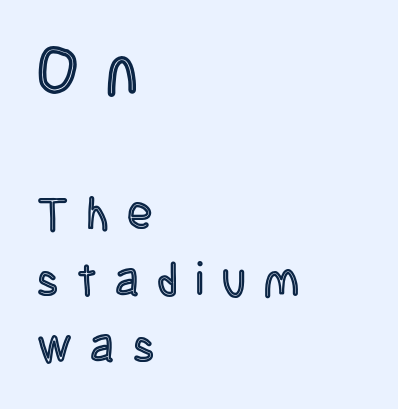
A roman cut, with each character standing at attention. Caption: upper text group enlarged, lower text group reduced. Proportional: the letters do not fall into vertical columns. This rendering widens character spacing well past its baseline value.
